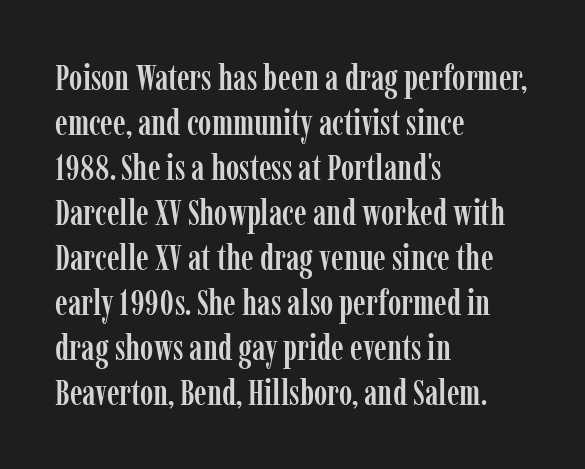
The image shows 36 px condensed serif type, upright; set left-aligned, normal line spacing (1.25x), normal letter spacing, not underlined; low stroke contrast and a medium x-height.
